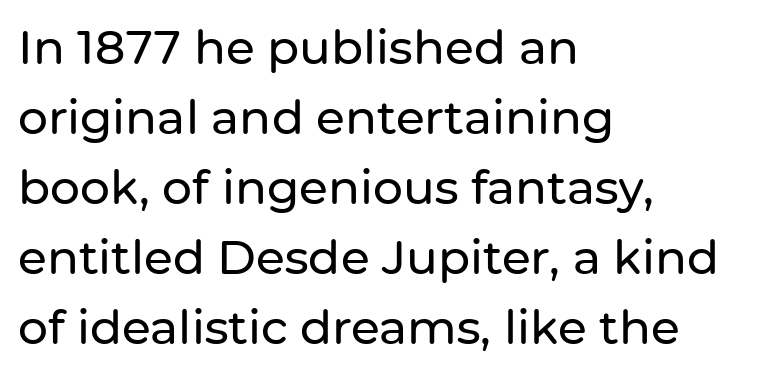
The strip under each line holds only bare page. Serif or sans? Sans — the stroke terminals are bare. In terms of leading, this rendering sits right in the middle. It's the straight-up-and-down kind of type.
